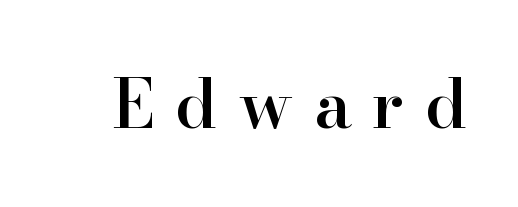
The image shows 68 px semibold serif type, upright; set unusually wide letter spacing (+0.31 em), not underlined; high stroke contrast and a small x-height.
